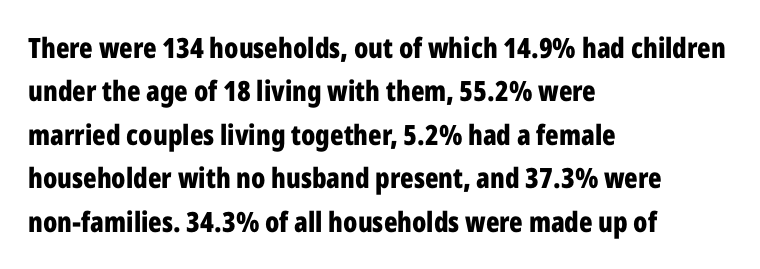
The image shows 28 px bold, condensed sans-serif type, upright; set left-aligned, normal line spacing (1.55x), normal letter spacing, not underlined; low stroke contrast and a medium x-height.
